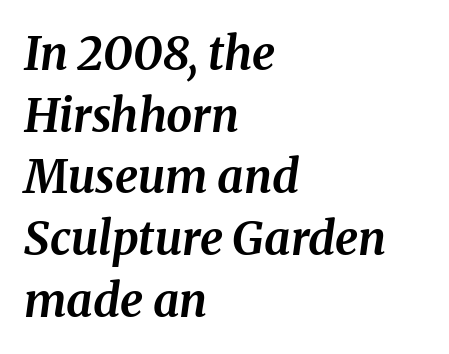
{"italic": "yes", "lean": "right", "slant_degrees": 8, "bold": "yes", "weight": "bold", "width": "normal", "stroke_contrast": "medium", "x_height": "medium", "monospaced": "no", "underline": "no", "align": "left", "line_spacing": "normal", "line_spacing_ratio": 1.34, "letter_spacing": "normal", "letter_spacing_em": 0.0, "glyph_px": 46}
